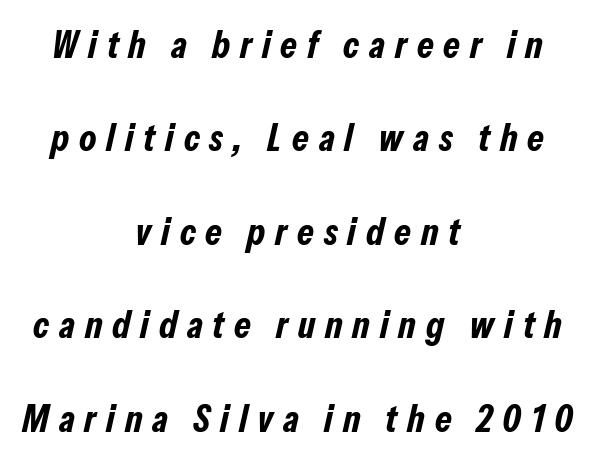
Q: Is the text bold? A: Yes.
Q: Is the text italic (slanted)? A: Yes, it leans right by about 13 degrees.
Q: Is the text underlined? A: No.
Q: How is the paragraph aligned? A: Centered.
Q: Is the spacing between letters normal or unusually wide? A: Unusually wide.
Q: Is the spacing between lines tight, normal or loose? A: Loose.
Q: Width (condensed, normal, or wide)? A: Condensed.
Q: Stroke contrast? A: Low.
Q: x-height? A: Medium.
Q: Monospaced? A: No.
